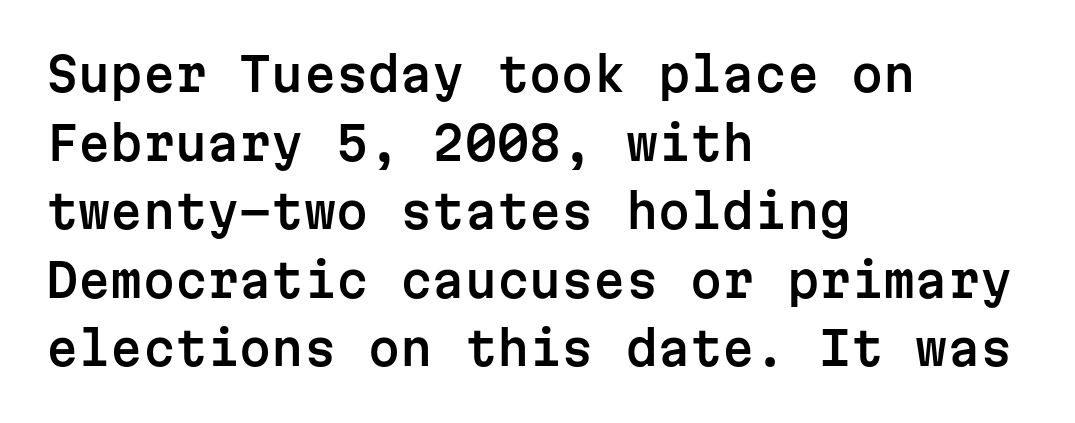
Posture: vertical. Line starts are locked; line ends wander. Monospaced: the letters line up in strict vertical columns. Nothing unusual about the tracking: characters are spaced as the font intends. Look at the bottom of the vertical strokes: they stop flat, with no serifs.
